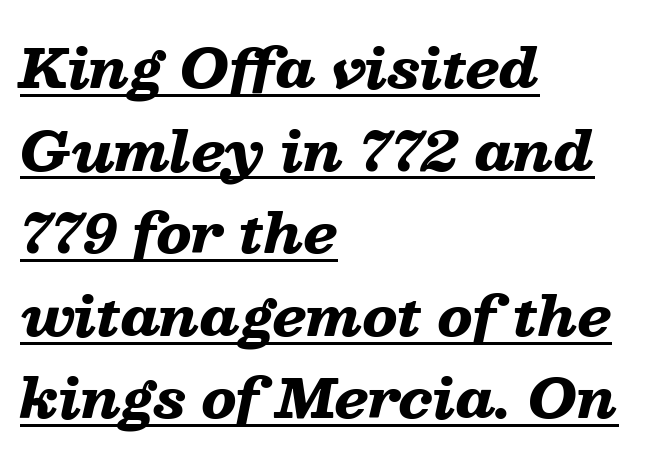
{"italic": "yes", "lean": "right", "slant_degrees": 13, "bold": "yes", "weight": "heavy", "width": "wide", "stroke_contrast": "low", "x_height": "medium", "monospaced": "no", "underline": "yes", "align": "left", "line_spacing": "normal", "line_spacing_ratio": 1.53, "letter_spacing": "normal", "letter_spacing_em": 0.0, "glyph_px": 54}
